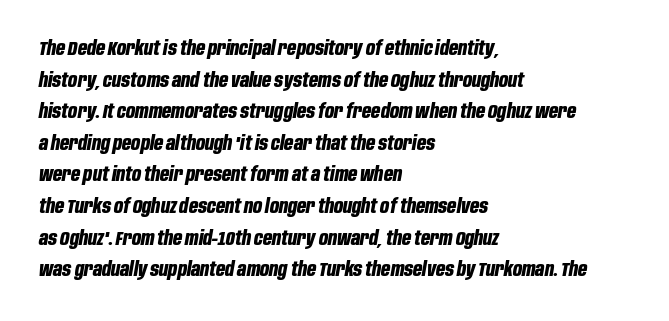
Each word holds together tightly as a unit, with standard inter-letter gaps. Does the weight exceed regular? Yes, all the way to bold. Decoration check: the copy has no underline. Students, observe: this is what conventionally led text looks like.
